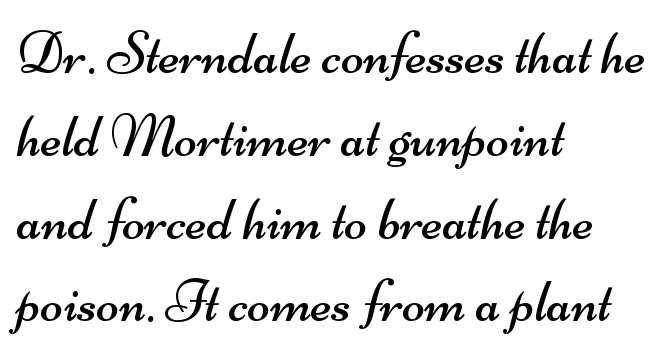
The image shows 60 px regular-weight, wide sans-serif type; set left-aligned, normal line spacing (1.38x), normal letter spacing, not underlined; medium stroke contrast and a small x-height.
